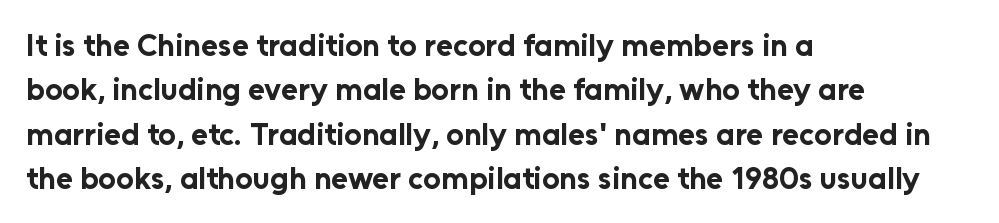
The image shows 31 px bold sans-serif type, upright; set left-aligned, normal line spacing (1.43x), normal letter spacing, not underlined; low stroke contrast and a medium x-height.
